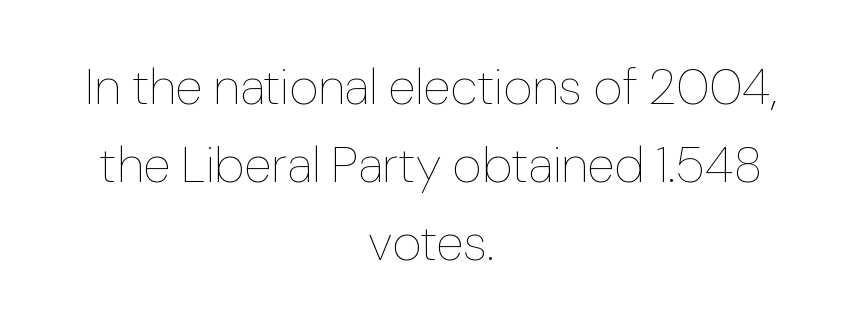
Note the varied advance widths — an 'i' is clearly narrower than an 'm'. The typesetter chose a symmetrical, centered arrangement here. Clear beneath every line of the passage. Line spacing here is normal. The letterforms sit shoulder to shoulder at normal distance.
